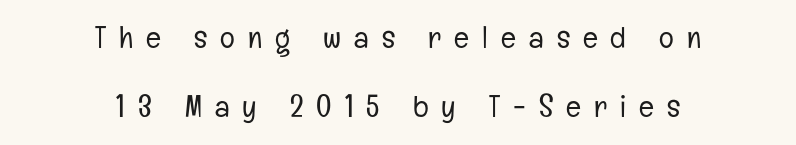
Is the stroke heavy? The answer is a plain regular-or-lighter. The passage is arranged like a title page — every line centered. Baseline-to-baseline distance is far greater than the letter height. There is plenty of visible air inserted between adjacent glyphs. Bare-footed words on every line.
